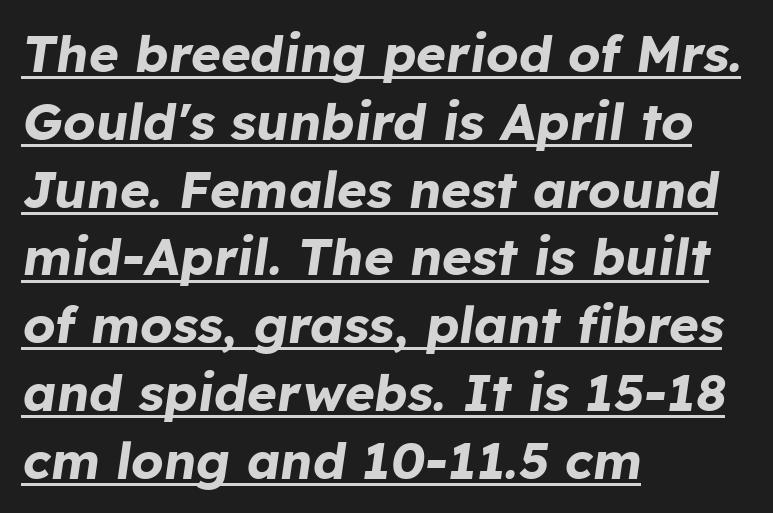
Q: Is the text bold? A: Yes.
Q: Is the text italic (slanted)? A: Yes, it leans right by about 8 degrees.
Q: Is the text underlined? A: Yes.
Q: How is the paragraph aligned? A: Left-aligned.
Q: Is the spacing between letters normal or unusually wide? A: Normal.
Q: Is the spacing between lines tight, normal or loose? A: Normal.
Q: Width (condensed, normal, or wide)? A: Normal.
Q: Stroke contrast? A: Low.
Q: x-height? A: Medium.
Q: Monospaced? A: No.
